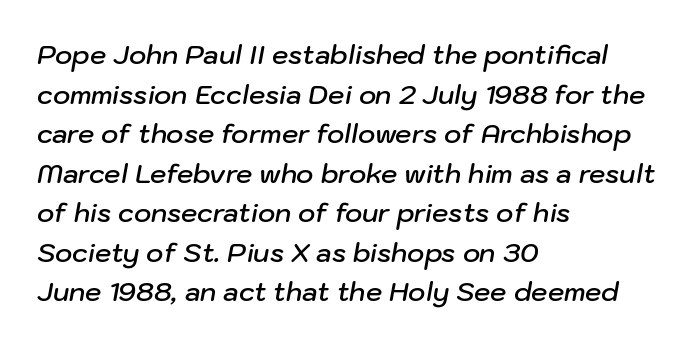
Q: Is the text bold? A: Semi-bold.
Q: Is the text italic (slanted)? A: Yes, it leans right by about 10 degrees.
Q: Is the text underlined? A: No.
Q: How is the paragraph aligned? A: Left-aligned.
Q: Is the spacing between letters normal or unusually wide? A: Normal.
Q: Is the spacing between lines tight, normal or loose? A: Normal.
